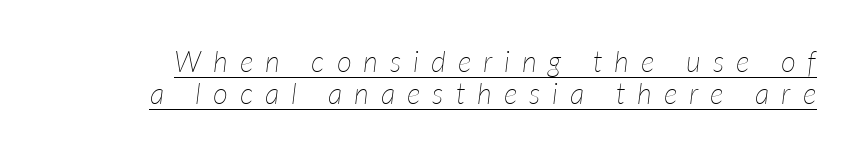
{"italic": "yes", "lean": "right", "slant_degrees": 7, "bold": "no", "weight": "thin", "width": "normal", "stroke_contrast": "low", "x_height": "medium", "monospaced": "no", "underline": "yes", "line_spacing": "tight", "line_spacing_ratio": 1.1, "letter_spacing": "wide", "letter_spacing_em": 0.41, "glyph_px": 29}
